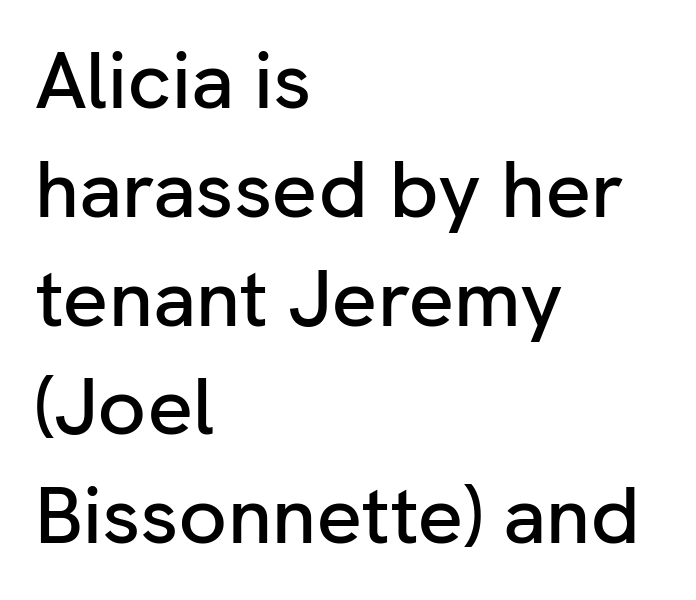
The image shows 80 px sans-serif type, upright; set left-aligned, normal line spacing (1.36x), normal letter spacing, not underlined; low stroke contrast and a medium x-height.
